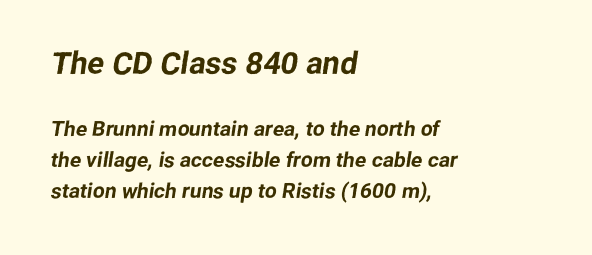
This rendering uses left alignment, leaving the right contour irregular. The composition opens big and finishes small. Letter spacing: default. Character widths vary here, with narrow letters taking less room than wide ones. Are there feet on the stems? There aren't — it's a sans.
